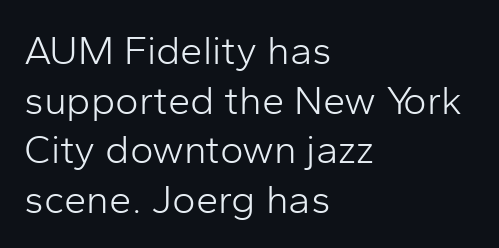
Q: Is the text bold? A: No.
Q: Is the text italic (slanted)? A: No, it is upright.
Q: Is the typeface a serif or a sans-serif typeface? A: Sans-serif.
Q: Is the text underlined? A: No.
Q: How is the paragraph aligned? A: Left-aligned.
Q: Is the spacing between letters normal or unusually wide? A: Normal.
Q: Width (condensed, normal, or wide)? A: Normal.
Q: Stroke contrast? A: Low.
Q: x-height? A: Medium.
Q: Monospaced? A: No.
